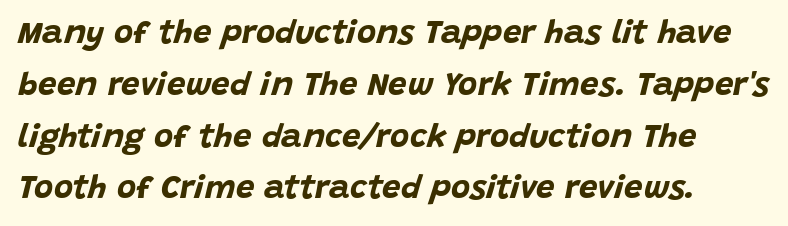
{"italic": "yes", "lean": "right", "slant_degrees": 15, "bold": "yes", "weight": "bold", "width": "normal", "stroke_contrast": "low", "x_height": "large", "monospaced": "no", "underline": "no", "line_spacing": "normal", "line_spacing_ratio": 1.57, "letter_spacing": "normal", "letter_spacing_em": 0.0, "glyph_px": 33}
